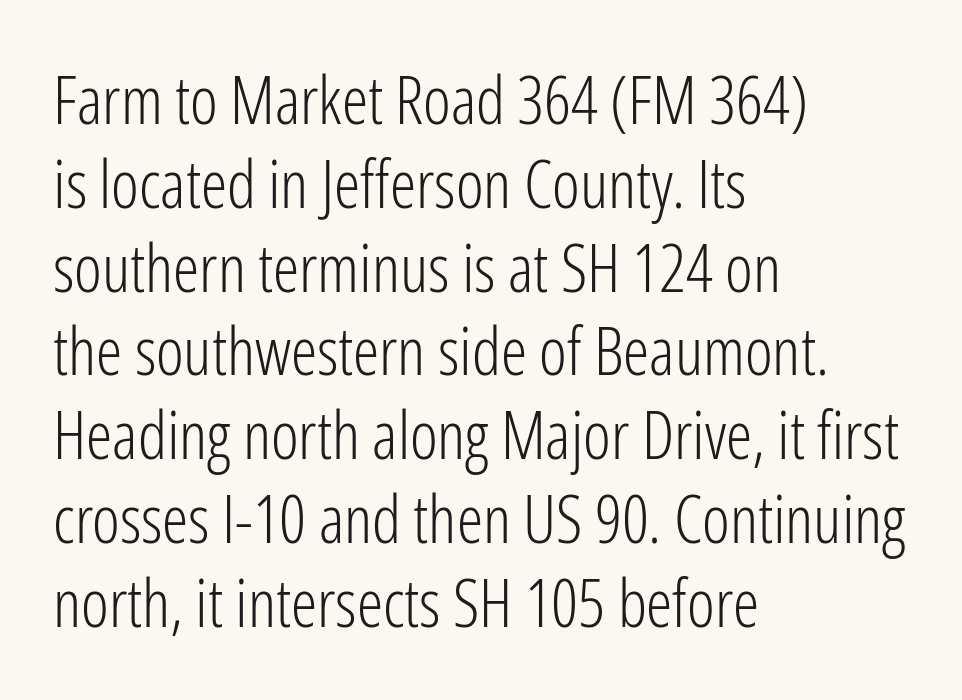
{"serif": "no", "italic": "no", "bold": "no", "weight": "light", "width": "condensed", "stroke_contrast": "low", "x_height": "medium", "monospaced": "no", "underline": "no", "align": "left", "line_spacing": "normal", "line_spacing_ratio": 1.27, "letter_spacing": "normal", "letter_spacing_em": 0.0, "glyph_px": 66}
